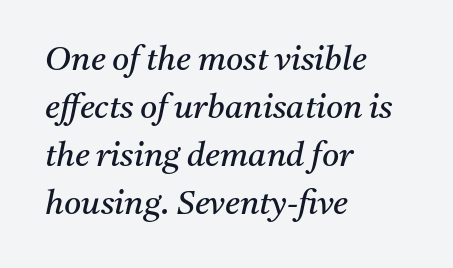
{"serif": "yes", "italic": "yes", "lean": "right", "slant_degrees": 11, "bold": "no", "weight": "regular", "width": "normal", "stroke_contrast": "medium", "x_height": "medium", "monospaced": "no", "underline": "no", "align": "left", "line_spacing": "normal", "line_spacing_ratio": 1.45, "letter_spacing": "normal", "letter_spacing_em": 0.0, "glyph_px": 33}
